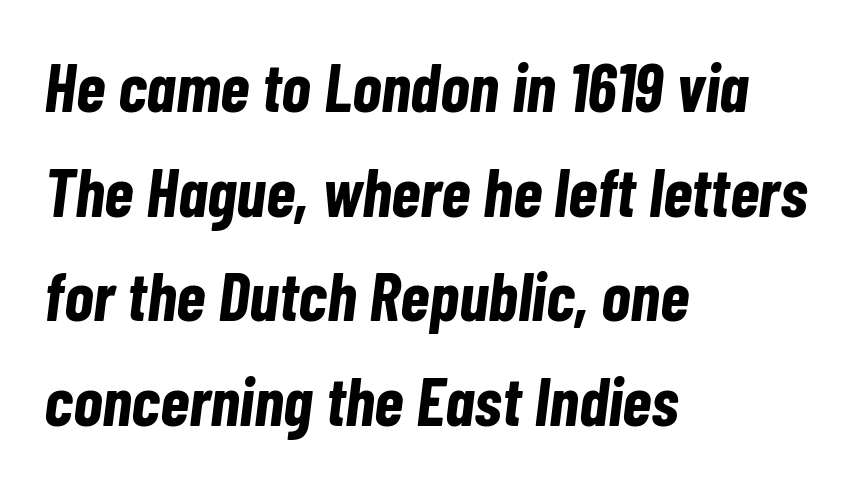
The strip under each line holds only bare page. If you measured baseline to baseline, you'd find a middling distance. No extra tracking has been applied to these lines. Looking at the ascenders, they clearly lean.
